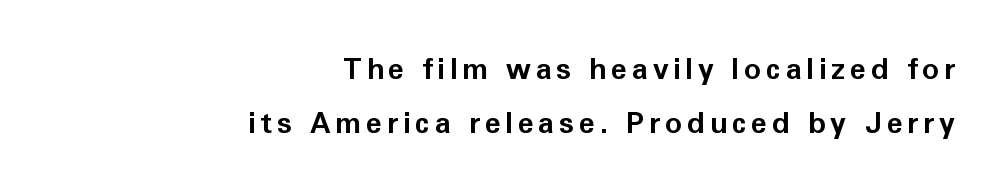
These lines are set flush right with a ragged left edge. It's the straight-up-and-down kind of type. Only glyphs here, with clear space below each row. These lines are rendered in a variable-pitch font.
